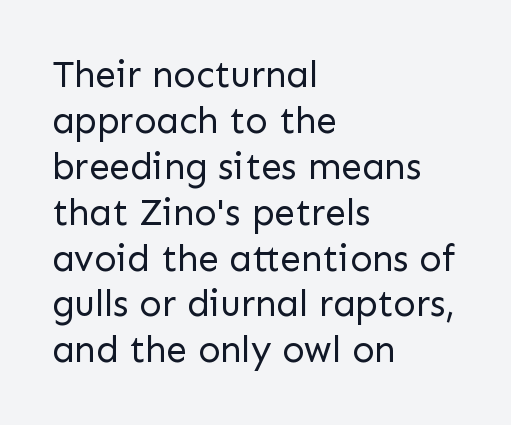
Q: Is the text bold? A: No.
Q: Is the text italic (slanted)? A: No, it is upright.
Q: Is the typeface a serif or a sans-serif typeface? A: Sans-serif.
Q: Is the text underlined? A: No.
Q: How is the paragraph aligned? A: Left-aligned.
Q: Is the spacing between letters normal or unusually wide? A: Normal.
Q: Width (condensed, normal, or wide)? A: Normal.
Q: Stroke contrast? A: Low.
Q: x-height? A: Medium.
Q: Monospaced? A: No.
